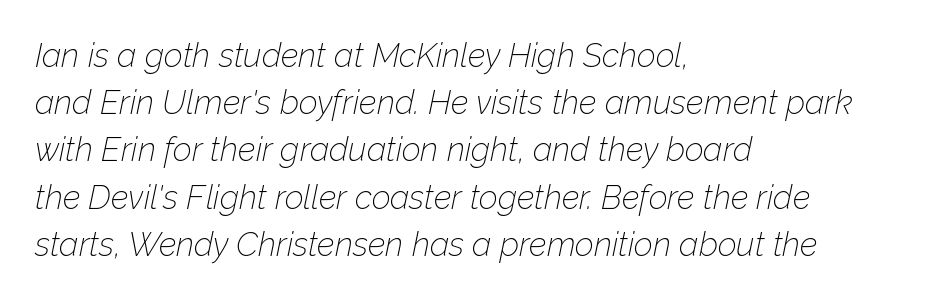
The image shows 33 px thin type, italic (leaning right); set left-aligned, normal line spacing (1.43x), normal letter spacing, not underlined; low stroke contrast and a medium x-height.
